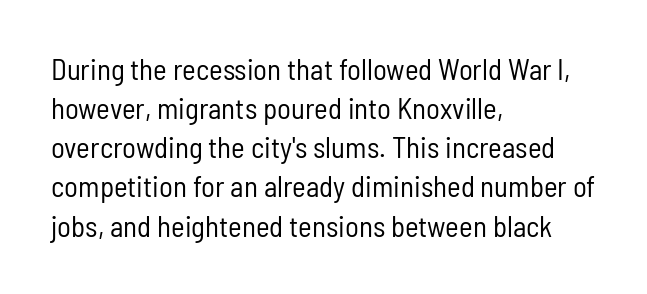
The image shows 29 px regular-weight, condensed sans-serif type, upright; set left-aligned, normal line spacing (1.35x), normal letter spacing, not underlined; low stroke contrast and a medium x-height.
